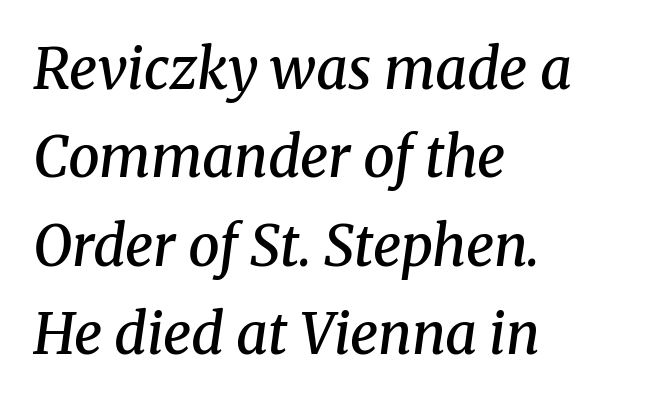
{"serif": "yes", "italic": "yes", "lean": "right", "slant_degrees": 8, "bold": "semi", "weight": "semibold", "width": "normal", "stroke_contrast": "medium", "x_height": "medium", "monospaced": "no", "underline": "no", "align": "left", "line_spacing": "normal", "line_spacing_ratio": 1.58, "letter_spacing": "normal", "letter_spacing_em": 0.0, "glyph_px": 56}
